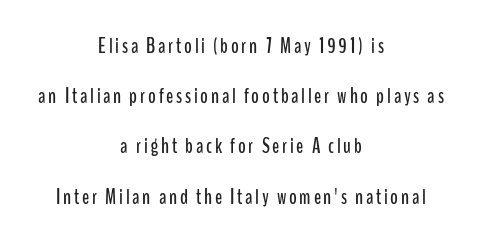
No word sits above an underline. Whoever set this chose breathing room over compactness in the vertical rhythm. Every row of glyphs is offset so its center matches the block's center. Posture: straight, roman, zero tilt.
